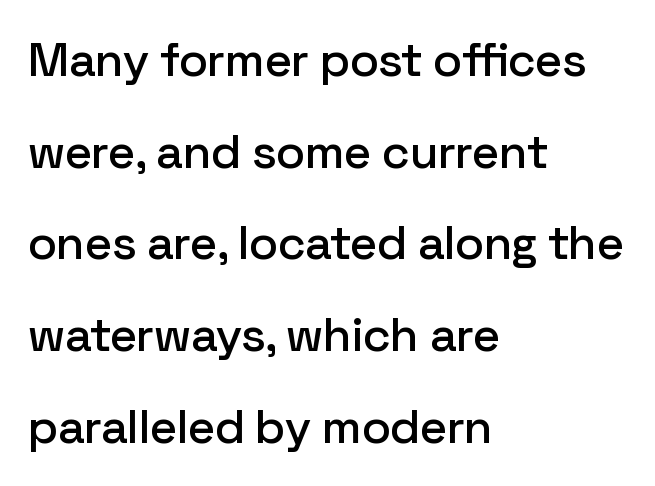
Q: Is the text italic (slanted)? A: No, it is upright.
Q: Is the typeface a serif or a sans-serif typeface? A: Sans-serif.
Q: Is the text underlined? A: No.
Q: How is the paragraph aligned? A: Left-aligned.
Q: Is the spacing between letters normal or unusually wide? A: Normal.
Q: Is the spacing between lines tight, normal or loose? A: Loose.
Q: Width (condensed, normal, or wide)? A: Normal.
Q: Stroke contrast? A: Low.
Q: x-height? A: Medium.
Q: Monospaced? A: No.
